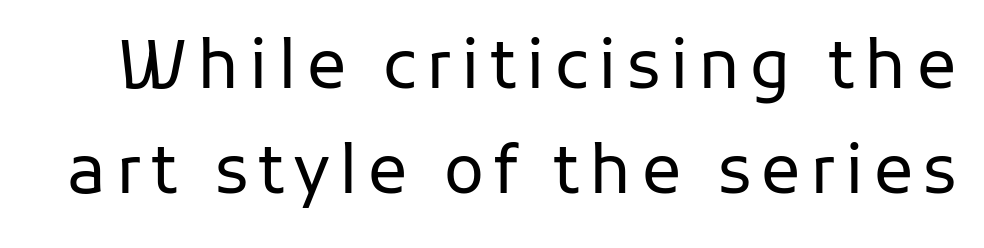
{"serif": "no", "italic": "no", "bold": "no", "weight": "regular", "width": "normal", "stroke_contrast": "low", "x_height": "medium", "monospaced": "no", "underline": "no", "line_spacing": "normal", "line_spacing_ratio": 1.59, "glyph_px": 66}
